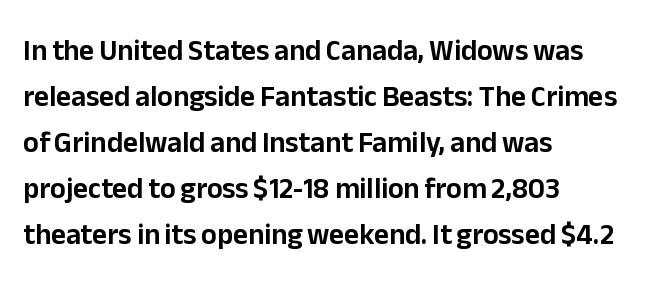
Q: Is the text italic (slanted)? A: No, it is upright.
Q: Is the typeface a serif or a sans-serif typeface? A: Sans-serif.
Q: Is the text underlined? A: No.
Q: How is the paragraph aligned? A: Left-aligned.
Q: Is the spacing between letters normal or unusually wide? A: Normal.
Q: Is the spacing between lines tight, normal or loose? A: Normal.
Q: Width (condensed, normal, or wide)? A: Normal.
Q: Stroke contrast? A: Low.
Q: x-height? A: Medium.
Q: Monospaced? A: No.
